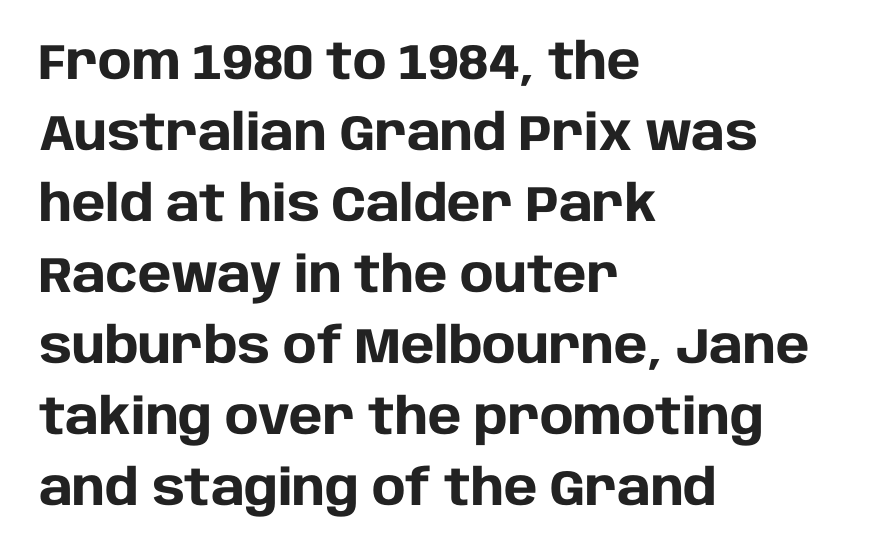
The image shows 50 px heavy sans-serif type, upright; set left-aligned, normal line spacing (1.42x), normal letter spacing, not underlined; low stroke contrast and a large x-height.
